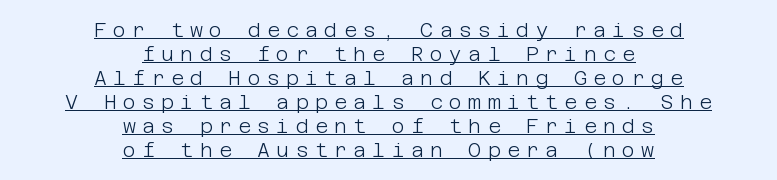
The image shows 20 px text type, upright; set centered, line spacing 1.2x, unusually wide letter spacing (+0.31 em), underlined.
